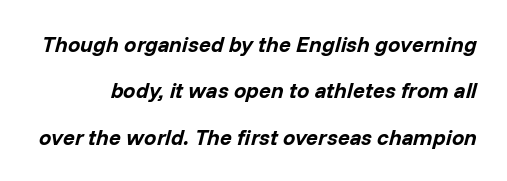
This sample trades compactness for vertical openness between lines. Every character sits at an angle, as italics do. Underlining? Definitely not there. Does extra space separate the letters? No, they use regular spacing. What weight is shown? A full bold with thick strokes.
